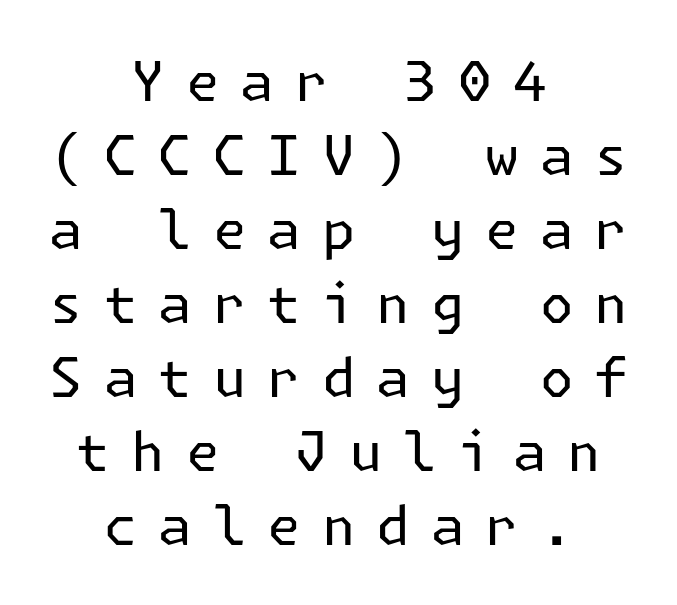
This rendering uses center alignment, leaving both contours irregular but symmetric. A typesetter would call this heavily tracked-out type. Check under the words: just untouched page. Nope, no serifs anywhere on these letters.
